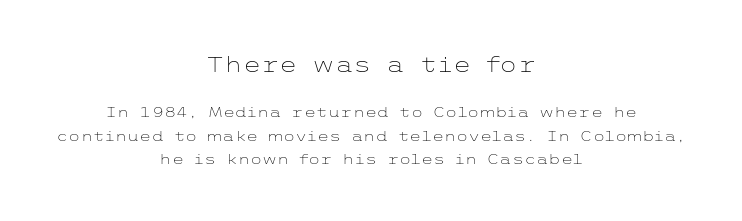
This is roman type, the default non-slanted kind. Default kerning and tracking; the words read as compact shapes. Both edges are ragged and mirror each other, which tells us the setting is centered. Size contrast runs from large at the top to small at the bottom. Interline gaps are of average width in this sample.
